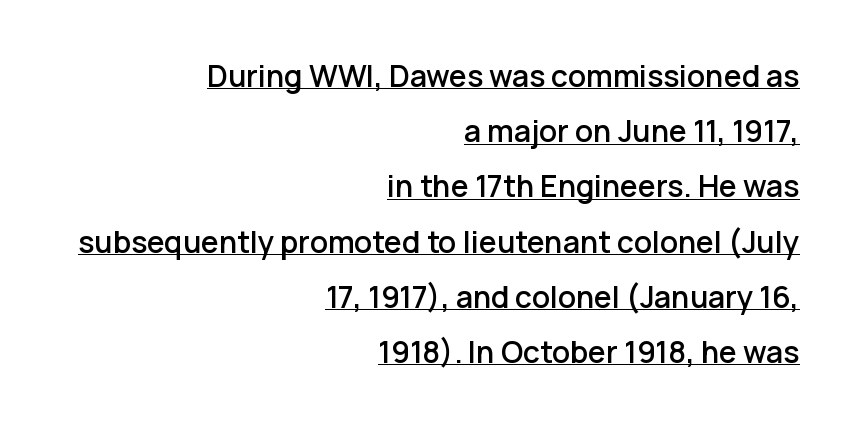
Has an underline been added? It has. This is the regular roman posture of the typeface. The paragraph has a hard right edge and a soft left edge. Spacing between characters is what you'd get straight out of the box.
